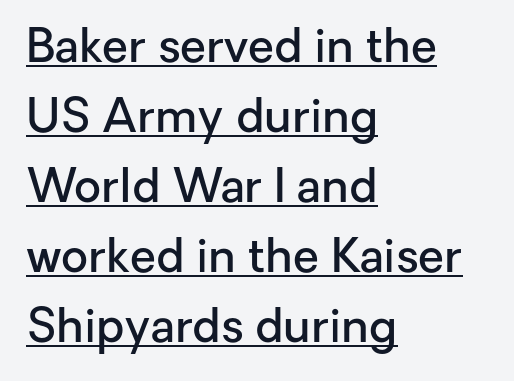
Q: Is the text bold? A: Semi-bold.
Q: Is the text italic (slanted)? A: No, it is upright.
Q: Is the typeface a serif or a sans-serif typeface? A: Sans-serif.
Q: Is the text underlined? A: Yes.
Q: How is the paragraph aligned? A: Left-aligned.
Q: Is the spacing between letters normal or unusually wide? A: Normal.
Q: Is the spacing between lines tight, normal or loose? A: Normal.
Q: Width (condensed, normal, or wide)? A: Normal.
Q: Stroke contrast? A: Low.
Q: x-height? A: Medium.
Q: Monospaced? A: No.
